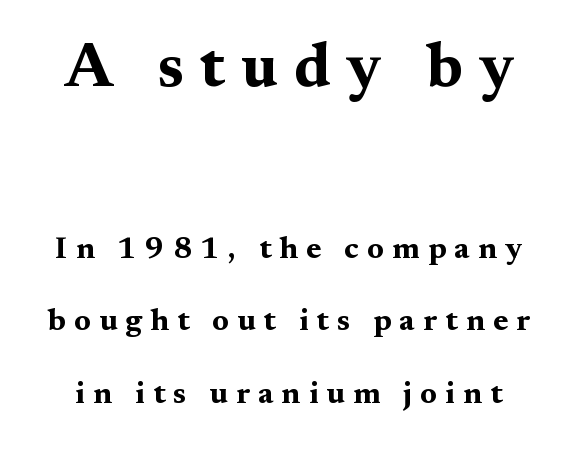
Q: Is the text bold? A: Yes.
Q: Is the text italic (slanted)? A: No, it is upright.
Q: Is the typeface a serif or a sans-serif typeface? A: Serif.
Q: Is the text underlined? A: No.
Q: Is the spacing between letters normal or unusually wide? A: Unusually wide.
Q: Is the spacing between lines tight, normal or loose? A: Loose.
Q: Which block of text is set in a larger size, the first (top) or the second (bottom)? A: The first (top) one.
Q: Width (condensed, normal, or wide)? A: Wide.
Q: Stroke contrast? A: Medium.
Q: x-height? A: Medium.
Q: Monospaced? A: No.
